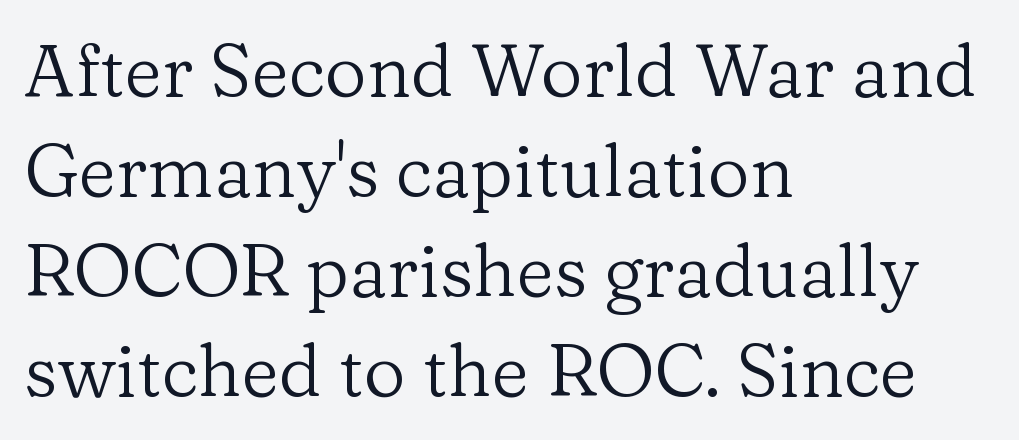
{"serif": "yes", "italic": "no", "bold": "no", "weight": "regular", "width": "normal", "stroke_contrast": "low", "x_height": "medium", "monospaced": "no", "underline": "no", "align": "left", "line_spacing": "normal", "line_spacing_ratio": 1.37, "letter_spacing": "normal", "letter_spacing_em": 0.0, "glyph_px": 73}
